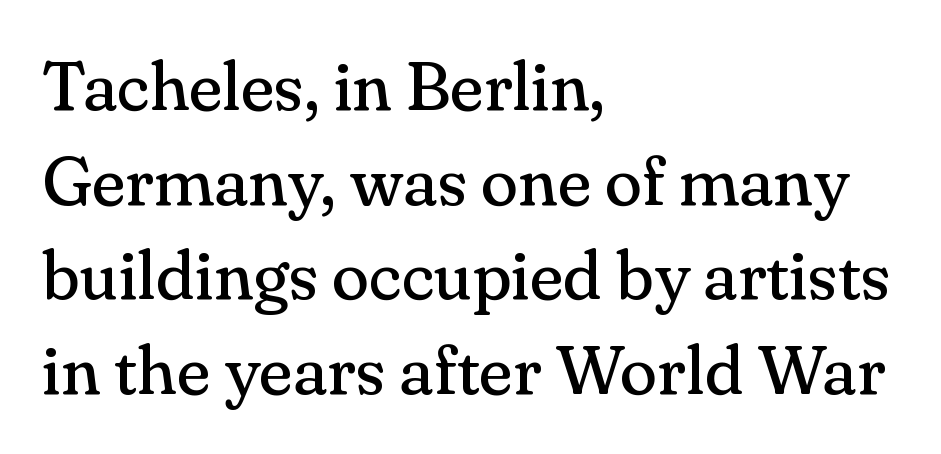
{"serif": "yes", "italic": "no", "bold": "no", "weight": "regular", "width": "normal", "stroke_contrast": "medium", "x_height": "small", "monospaced": "no", "underline": "no", "align": "left", "line_spacing": "normal", "line_spacing_ratio": 1.37, "letter_spacing": "normal", "letter_spacing_em": 0.0, "glyph_px": 69}
